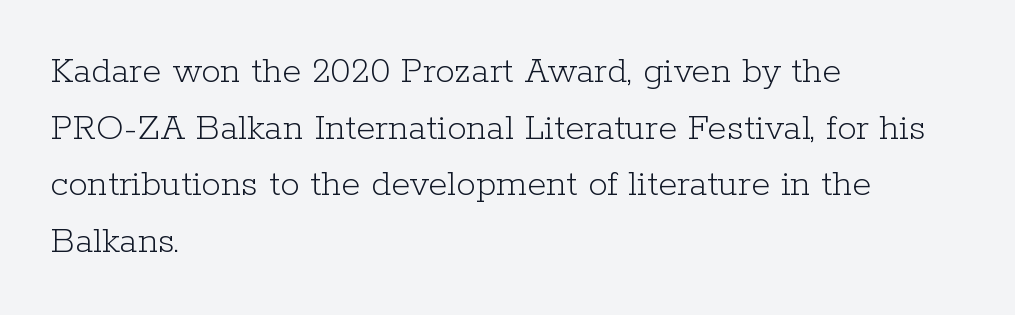
{"serif": "yes", "italic": "no", "bold": "no", "weight": "light", "width": "normal", "stroke_contrast": "low", "x_height": "medium", "monospaced": "no", "underline": "no", "align": "left", "line_spacing": "normal", "line_spacing_ratio": 1.45, "letter_spacing": "normal", "letter_spacing_em": 0.0, "glyph_px": 39}
